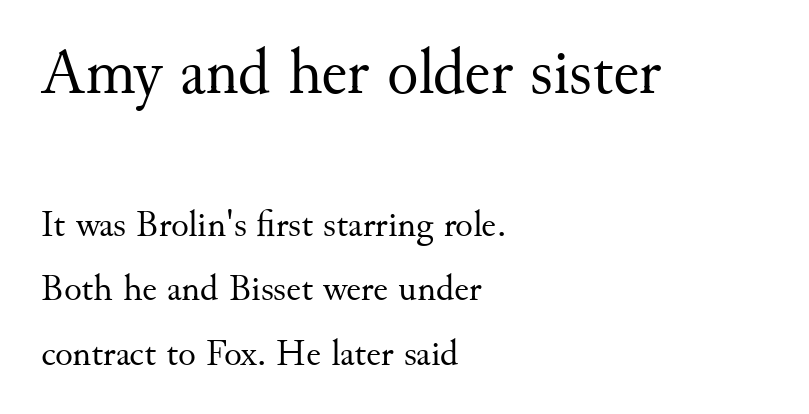
Q: Is the text bold? A: No.
Q: Is the text italic (slanted)? A: No, it is upright.
Q: Is the typeface a serif or a sans-serif typeface? A: Serif.
Q: Is the text underlined? A: No.
Q: How is the paragraph aligned? A: Left-aligned.
Q: Is the spacing between letters normal or unusually wide? A: Normal.
Q: Which block of text is set in a larger size, the first (top) or the second (bottom)? A: The first (top) one.
Q: Width (condensed, normal, or wide)? A: Normal.
Q: Stroke contrast? A: Medium.
Q: x-height? A: Small.
Q: Monospaced? A: No.
